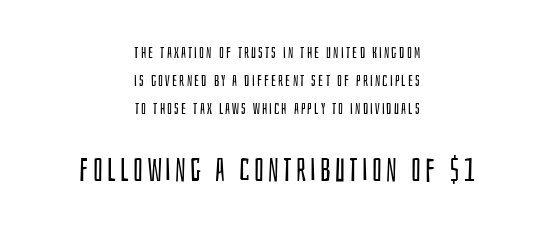
Where is the straight margin? There isn't one; the lines are centered. Proportional: the letters do not fall into vertical columns. The words here are not underlined. The more generous point size was reserved for the lower chunk.
